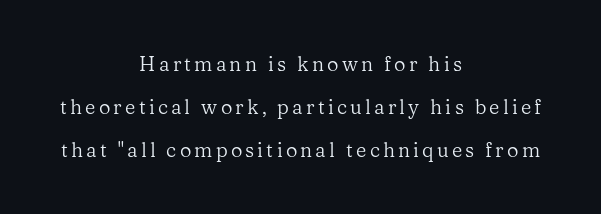
{"italic": "no", "bold": "no", "underline": "no", "align": "center", "line_spacing": "loose", "line_spacing_ratio": 2.14, "glyph_px": 20}
